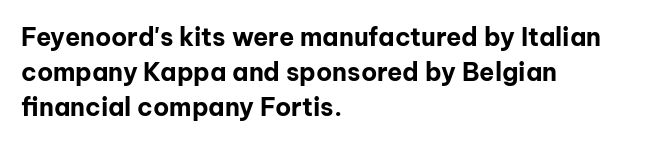
{"italic": "no", "bold": "yes", "underline": "no", "align": "left", "line_spacing": "normal", "line_spacing_ratio": 1.41, "letter_spacing": "normal", "letter_spacing_em": 0.0, "glyph_px": 25}
